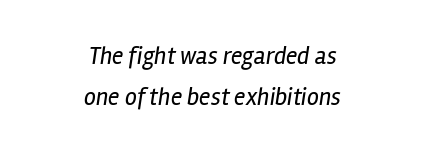
The image shows 24 px text type, italic (leaning right); set centered, normal line spacing (1.69x), normal letter spacing, not underlined.
